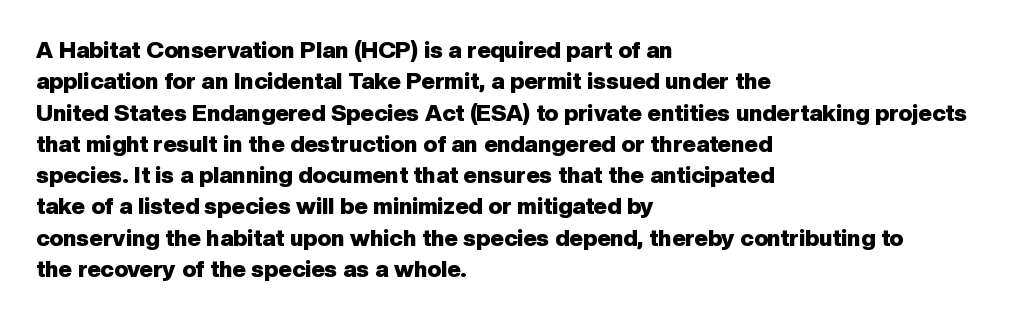
The image shows 23 px bold type, upright; set left-aligned, normal line spacing (1.36x), normal letter spacing, not underlined.
